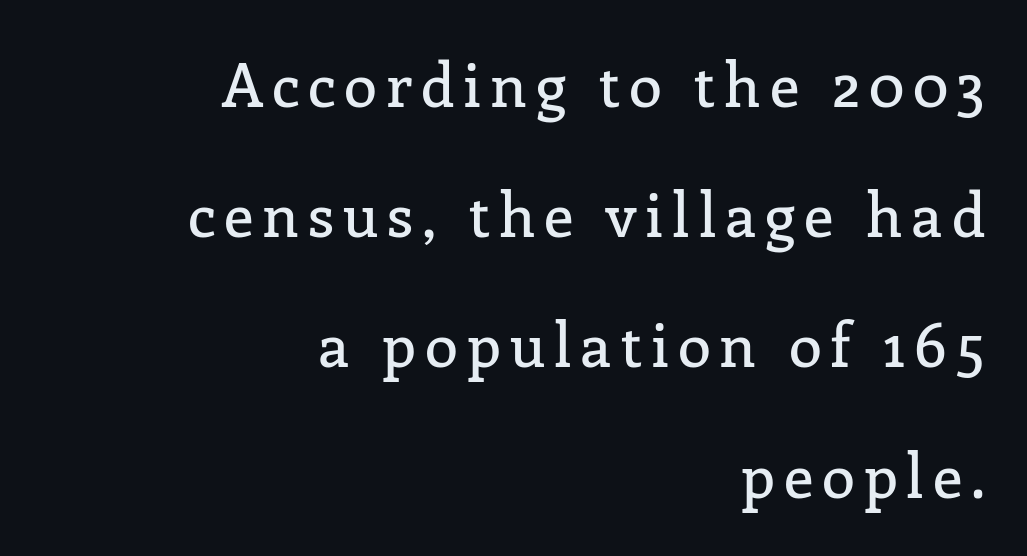
Is this a fixed-width face? No — the glyphs have proportional, varying widths. The letters stand straight up with perfectly vertical stems. This sample uses a serif face. Students, observe: this is what heavily led, spacious text looks like. Check under the words: just untouched page.
